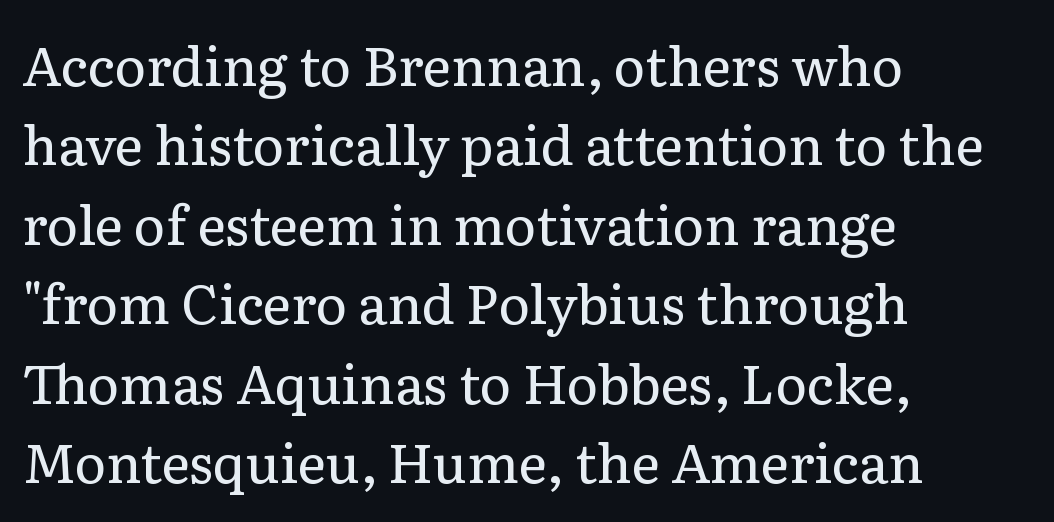
Q: Is the text bold? A: No.
Q: Is the text italic (slanted)? A: No, it is upright.
Q: Is the typeface a serif or a sans-serif typeface? A: Serif.
Q: Is the text underlined? A: No.
Q: How is the paragraph aligned? A: Left-aligned.
Q: Is the spacing between letters normal or unusually wide? A: Normal.
Q: Is the spacing between lines tight, normal or loose? A: Normal.
Q: Width (condensed, normal, or wide)? A: Normal.
Q: Stroke contrast? A: Low.
Q: x-height? A: Medium.
Q: Monospaced? A: No.
